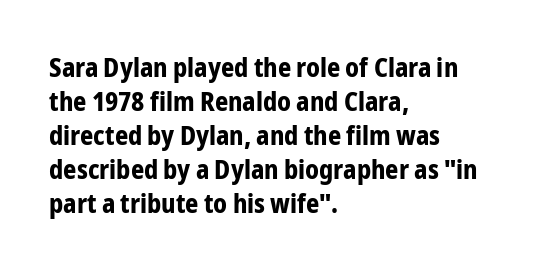
The image shows 26 px bold type, upright; set left-aligned, normal line spacing (1.31x), normal letter spacing, not underlined.
